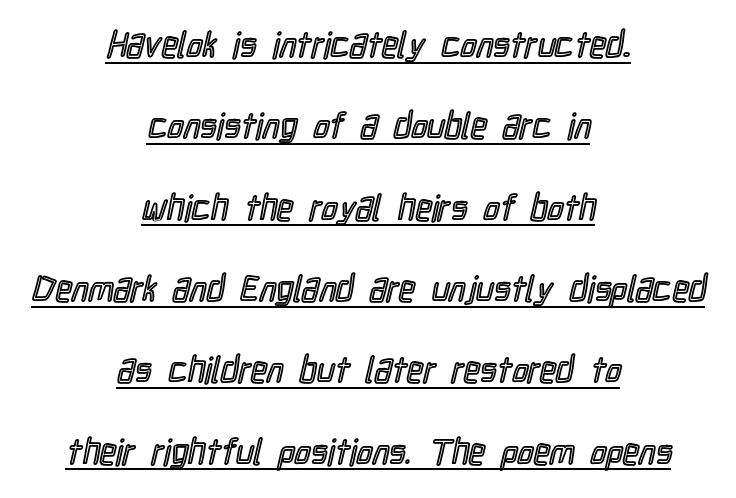
Both edges are ragged and mirror each other, which tells us the setting is centered. Letter spacing: default. Each letter keeps its own natural width here, so spacing adapts to shape.
